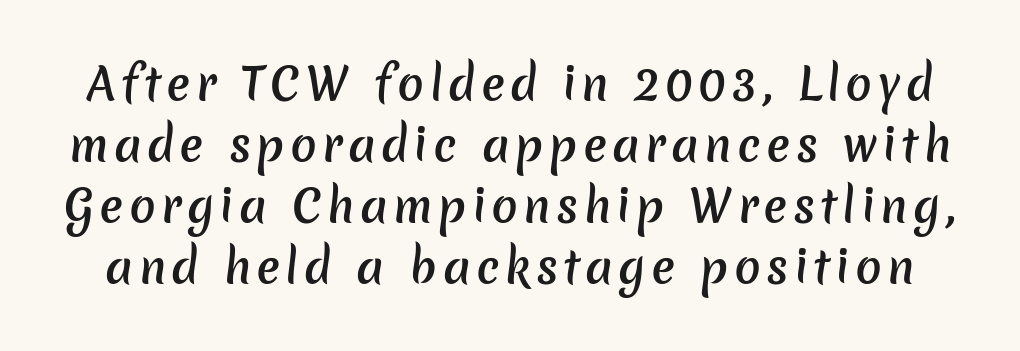
{"serif": "no", "bold": "semi", "weight": "semibold", "width": "normal", "stroke_contrast": "low", "x_height": "medium", "monospaced": "no", "underline": "no", "line_spacing": "normal", "line_spacing_ratio": 1.39, "glyph_px": 44}
